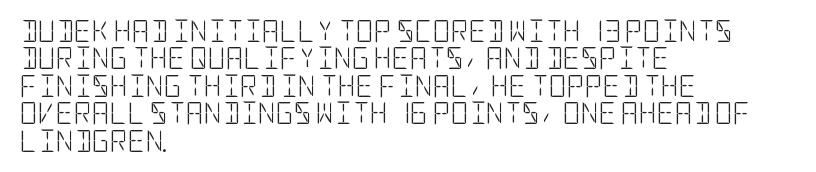
The image shows 22 px text type, upright; set left-aligned, normal line spacing (1.25x), normal letter spacing, not underlined.
